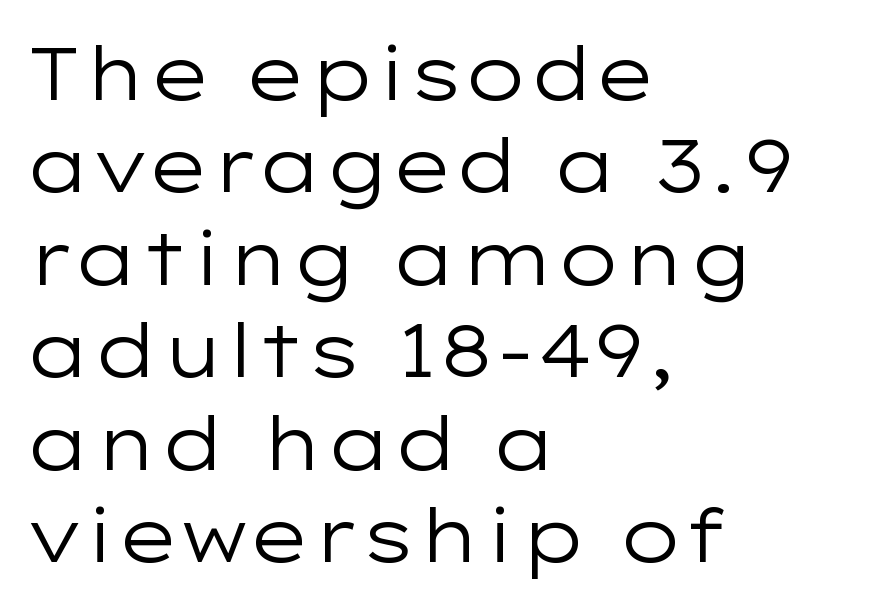
The image shows 74 px regular-weight, wide sans-serif type, upright; set left-aligned, normal line spacing (1.25x), normal letter spacing, not underlined; low stroke contrast and a medium x-height.
